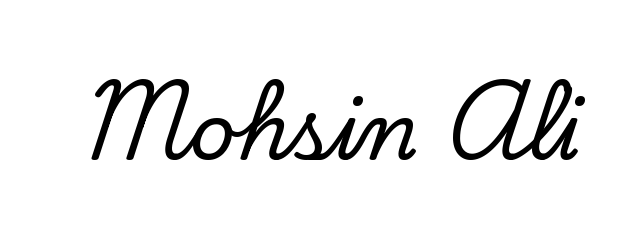
Q: Is the text italic (slanted)? A: Yes.
Q: Is the typeface a serif or a sans-serif typeface? A: Serif.
Q: Is the text underlined? A: No.
Q: Is the spacing between letters normal or unusually wide? A: Normal.
Q: Width (condensed, normal, or wide)? A: Normal.
Q: Stroke contrast? A: Low.
Q: x-height? A: Small.
Q: Monospaced? A: No.
